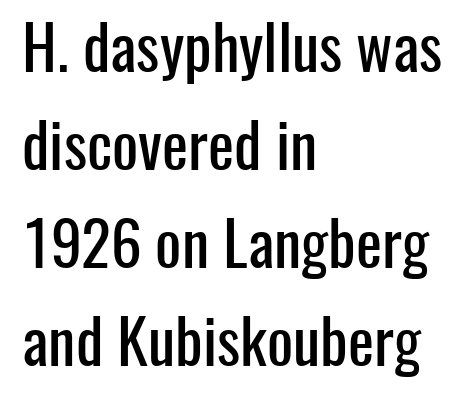
Q: Is the text italic (slanted)? A: No, it is upright.
Q: Is the typeface a serif or a sans-serif typeface? A: Sans-serif.
Q: Is the text underlined? A: No.
Q: How is the paragraph aligned? A: Left-aligned.
Q: Is the spacing between letters normal or unusually wide? A: Normal.
Q: Is the spacing between lines tight, normal or loose? A: Normal.
Q: Width (condensed, normal, or wide)? A: Condensed.
Q: Stroke contrast? A: Low.
Q: x-height? A: Medium.
Q: Monospaced? A: No.
